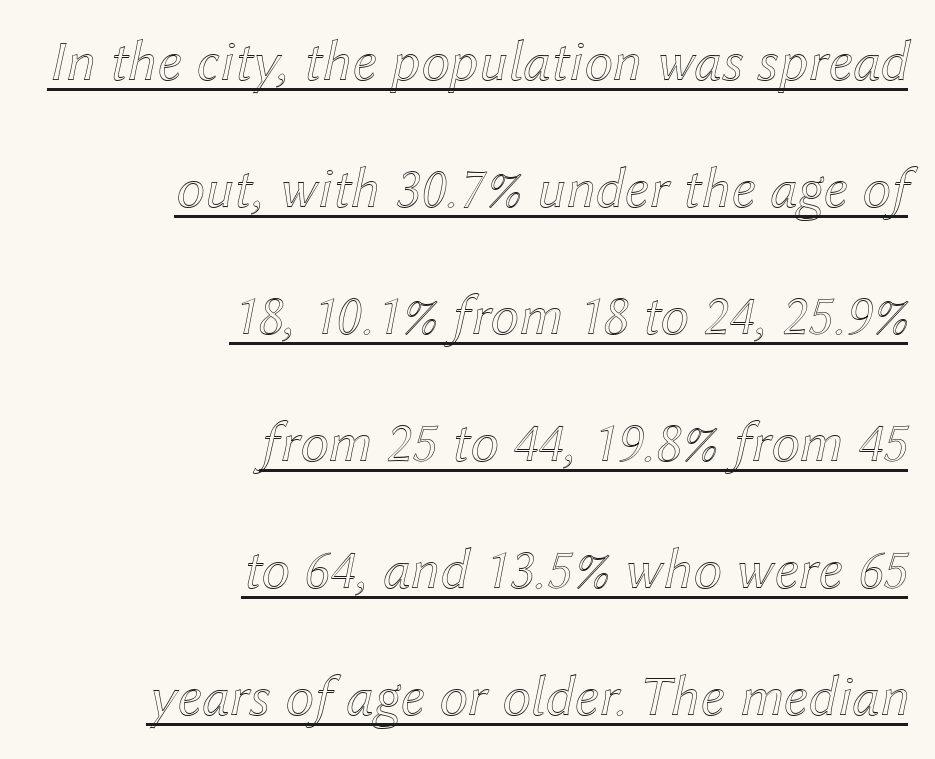
Q: Is the text italic (slanted)? A: Yes, it leans right by about 12 degrees.
Q: Is the text underlined? A: Yes.
Q: How is the paragraph aligned? A: Right-aligned.
Q: Is the spacing between letters normal or unusually wide? A: Normal.
Q: Is the spacing between lines tight, normal or loose? A: Loose.
Q: Width (condensed, normal, or wide)? A: Normal.
Q: x-height? A: Medium.
Q: Monospaced? A: No.
